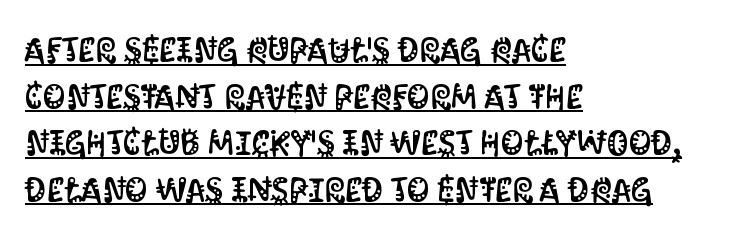
The image shows 35 px condensed sans-serif type, upright; set left-aligned, normal line spacing (1.33x), normal letter spacing, underlined; medium stroke contrast and a large x-height.
